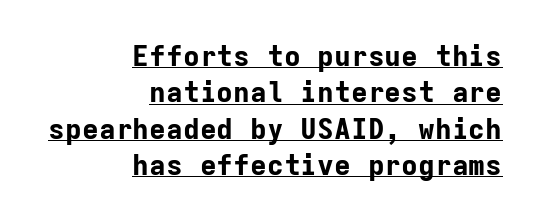
The image shows 28 px bold sans-serif type, upright, monospaced; set right-aligned, normal line spacing (1.3x), normal letter spacing, underlined; low stroke contrast and a medium x-height.
